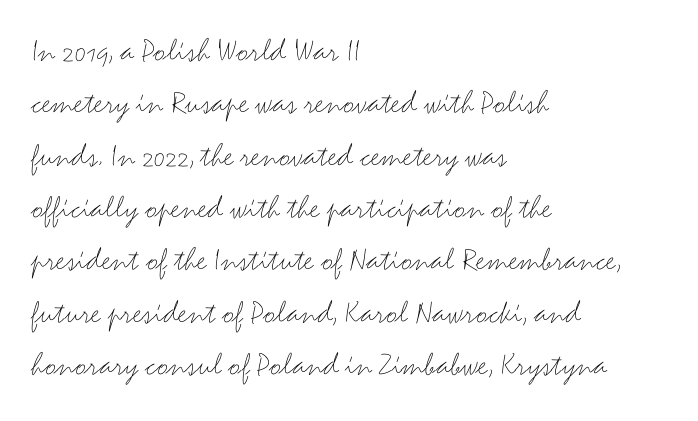
The image shows 34 px thin, wide sans-serif type; set left-aligned, normal line spacing (1.54x), normal letter spacing, not underlined; medium stroke contrast and a small x-height.
